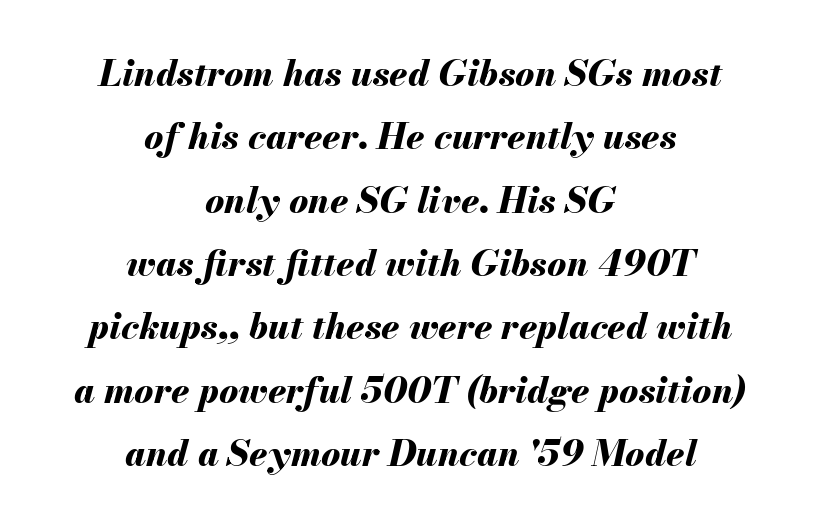
{"italic": "yes", "lean": "right", "slant_degrees": 13, "bold": "yes", "weight": "bold", "width": "normal", "stroke_contrast": "medium", "x_height": "small", "monospaced": "no", "underline": "no", "align": "center", "line_spacing_ratio": 1.76, "letter_spacing": "normal", "letter_spacing_em": 0.0, "glyph_px": 36}
